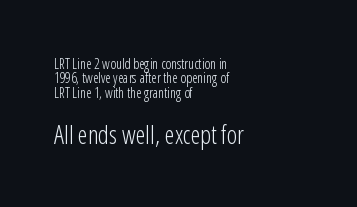
Q: Is the text bold? A: No.
Q: Is the text italic (slanted)? A: No, it is upright.
Q: Is the text underlined? A: No.
Q: How is the paragraph aligned? A: Left-aligned.
Q: Is the spacing between letters normal or unusually wide? A: Normal.
Q: Is the spacing between lines tight, normal or loose? A: Tight.
Q: Which block of text is set in a larger size, the first (top) or the second (bottom)? A: The second (bottom) one.
